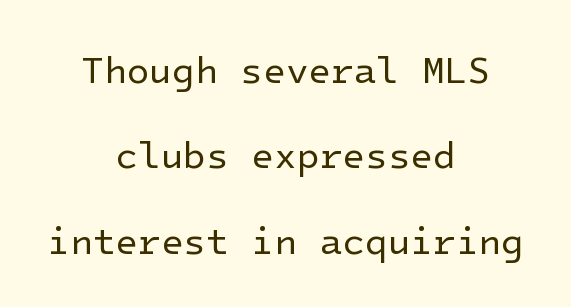
The image shows 37 px regular-weight sans-serif type, upright; set centered, loose line spacing (2.31x), normal letter spacing, not underlined; low stroke contrast and a medium x-height.
